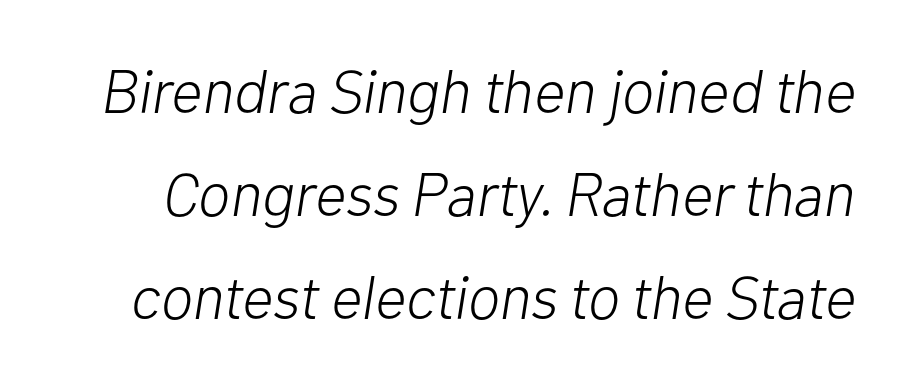
Q: Is the text bold? A: No.
Q: Is the text italic (slanted)? A: Yes, it leans right by about 10 degrees.
Q: Is the text underlined? A: No.
Q: Is the spacing between letters normal or unusually wide? A: Normal.
Q: Is the spacing between lines tight, normal or loose? A: Normal.
Q: Width (condensed, normal, or wide)? A: Normal.
Q: Stroke contrast? A: Low.
Q: x-height? A: Medium.
Q: Monospaced? A: No.
